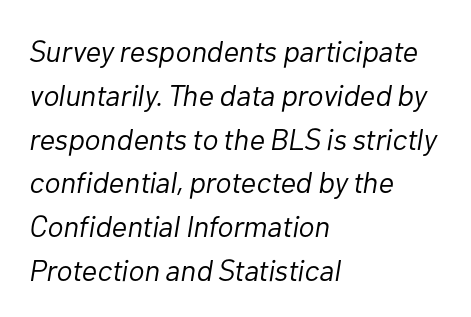
Interline gaps are of average width in this sample. Clear beneath every line of the passage. Observe the ordinary spacing: letters are neighbours, not strangers. Caption: face not bold, strokes unweighted.
